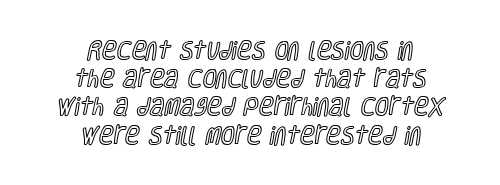
Interline gaps are of average width in this sample. Caption: standard tracking, unaltered. Horizontally, the lines are justified to the midpoint only.
